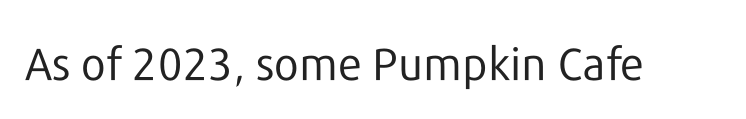
The image shows 45 px regular-weight sans-serif type, upright; set normal letter spacing, not underlined; low stroke contrast and a medium x-height.
